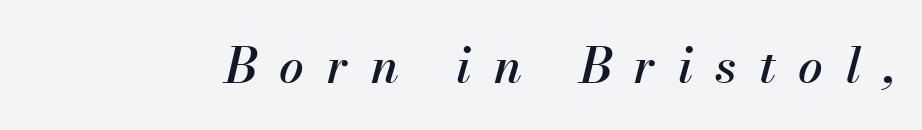
The rendering inserts visible extra space after every character. Spacing verdict: proportional, widths tailored to each character. This sample uses an oblique cut, with every glyph tilted off the vertical. Unmarked baselines from the first word to the last.
